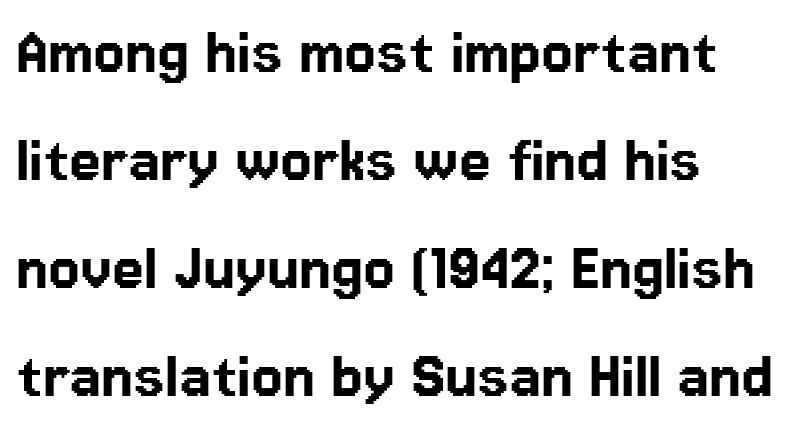
{"serif": "no", "italic": "no", "width": "normal", "stroke_contrast": "low", "x_height": "medium", "monospaced": "no", "underline": "no", "align": "left", "line_spacing": "normal", "line_spacing_ratio": 1.5, "letter_spacing": "normal", "letter_spacing_em": 0.0, "glyph_px": 72}
